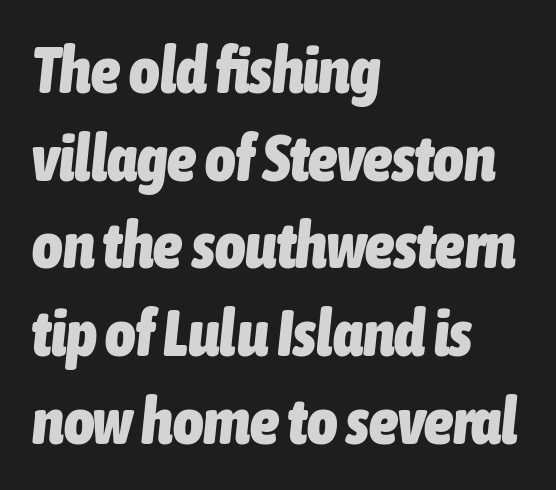
Q: Is the text bold? A: Yes.
Q: Is the text italic (slanted)? A: Yes, it leans right by about 6 degrees.
Q: Is the text underlined? A: No.
Q: How is the paragraph aligned? A: Left-aligned.
Q: Is the spacing between letters normal or unusually wide? A: Normal.
Q: Is the spacing between lines tight, normal or loose? A: Normal.
Q: Width (condensed, normal, or wide)? A: Condensed.
Q: Stroke contrast? A: Low.
Q: x-height? A: Medium.
Q: Monospaced? A: No.
